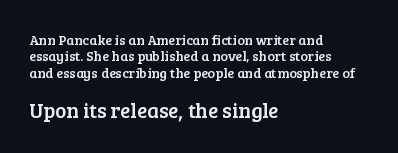
This sample is left-justified, so line endings fall wherever the words run out. In terms of posture, this sample is upright. Descender tails drop into unmarked territory. This rendering leaves character spacing at its baseline value. Bigger letters appear in the bottom chunk; the top chunk is reduced.
